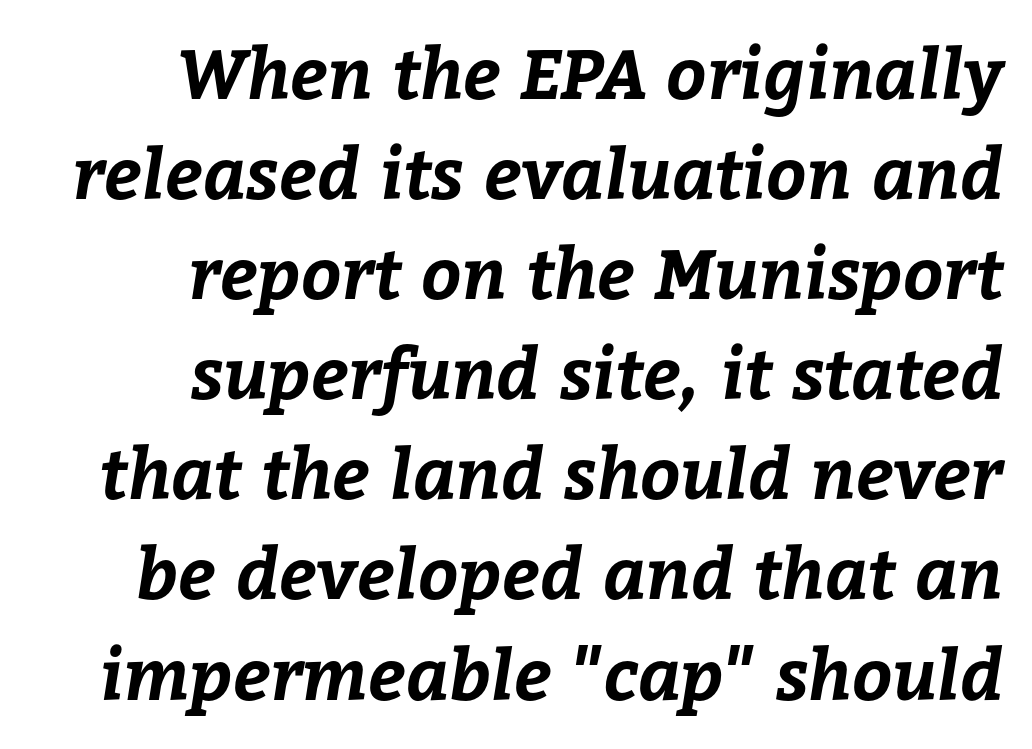
{"bold": "yes", "weight": "bold", "width": "normal", "stroke_contrast": "low", "x_height": "medium", "monospaced": "no", "underline": "no", "align": "right", "line_spacing": "normal", "line_spacing_ratio": 1.43, "letter_spacing": "normal", "letter_spacing_em": 0.0, "glyph_px": 70}
